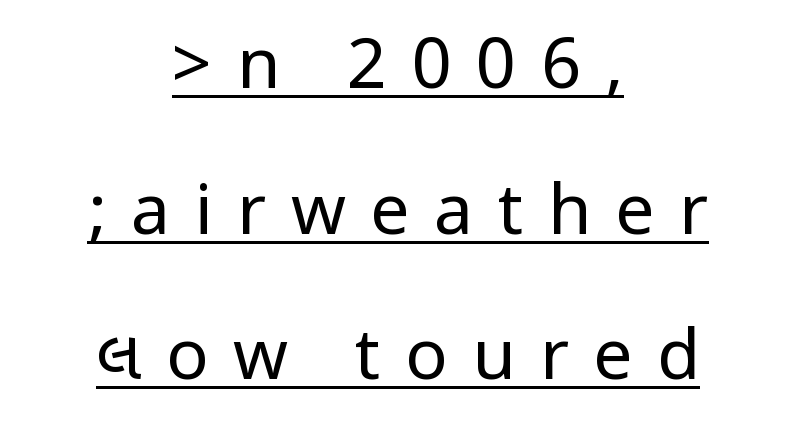
{"serif": "no", "italic": "no", "bold": "no", "weight": "regular", "width": "condensed", "stroke_contrast": "low", "underline": "yes", "align": "center", "line_spacing": "loose", "line_spacing_ratio": 2.08, "letter_spacing": "wide", "letter_spacing_em": 0.35, "glyph_px": 70}
